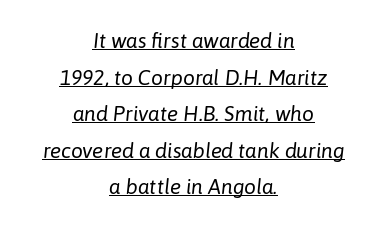
A light-to-regular cut is what we see here. Like a heading marked for emphasis, these lines bear an underscore. The text carries the slant typical of an italic or oblique font. Tracking value appears to be zero — textbook default spacing.
